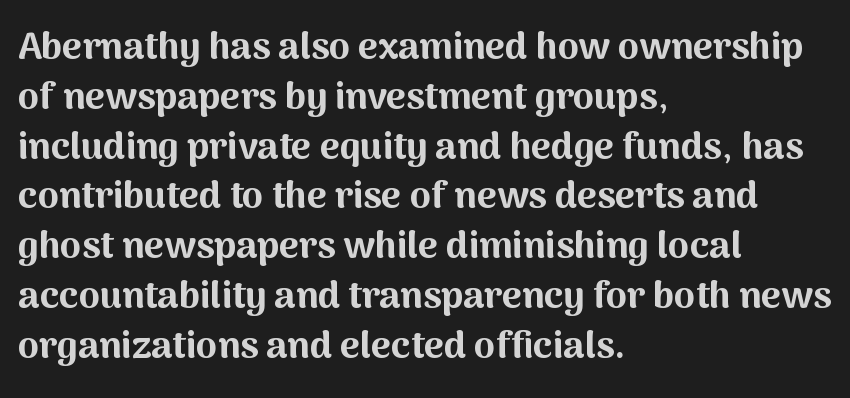
The specimen omits any rule beneath the text block's lines. Do the letters lean? They stand straight. Normally led — the rows are evenly, conventionally spaced. Caption: standard tracking, unaltered.
